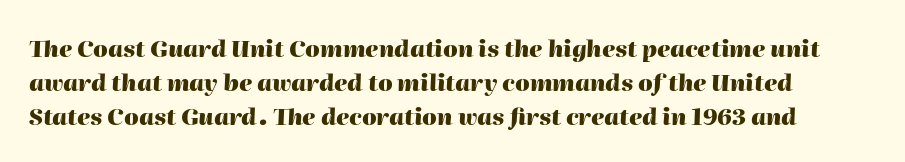
{"italic": "yes", "lean": "right", "slant_degrees": 2, "bold": "yes", "underline": "no", "line_spacing": "normal", "line_spacing_ratio": 1.47, "letter_spacing": "normal", "letter_spacing_em": 0.0, "glyph_px": 23}
